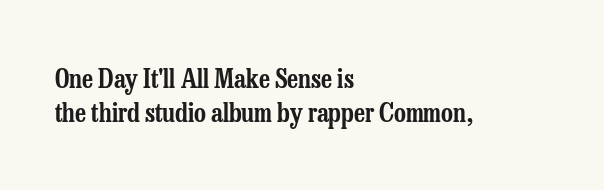
{"italic": "no", "underline": "no", "align": "left", "line_spacing": "normal", "line_spacing_ratio": 1.32, "letter_spacing": "normal", "letter_spacing_em": 0.0, "glyph_px": 26}
